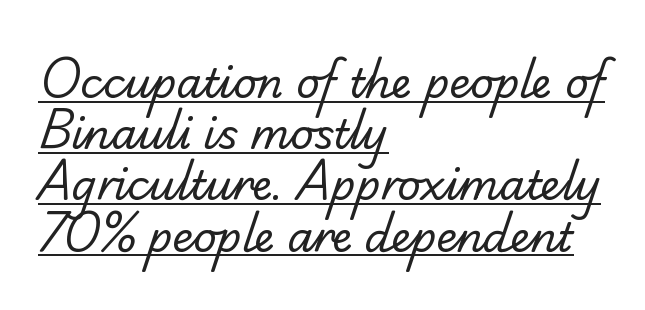
Q: Is the text bold? A: No.
Q: Is the typeface a serif or a sans-serif typeface? A: Serif.
Q: Is the text underlined? A: Yes.
Q: How is the paragraph aligned? A: Left-aligned.
Q: Is the spacing between letters normal or unusually wide? A: Normal.
Q: Is the spacing between lines tight, normal or loose? A: Normal.
Q: Width (condensed, normal, or wide)? A: Normal.
Q: Stroke contrast? A: Low.
Q: x-height? A: Small.
Q: Monospaced? A: No.
